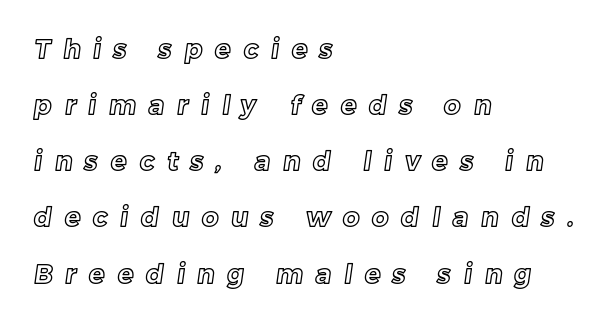
Q: Is the text underlined? A: No.
Q: How is the paragraph aligned? A: Left-aligned.
Q: Is the spacing between letters normal or unusually wide? A: Unusually wide.
Q: Is the spacing between lines tight, normal or loose? A: Loose.
